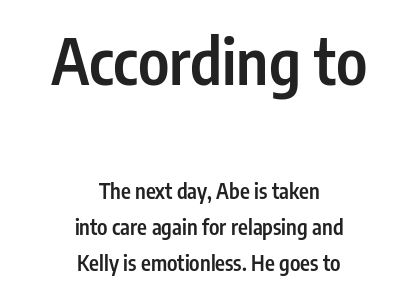
The image shows 63 px semibold, condensed sans-serif type, upright; set centered, normal line spacing (1.7x), normal letter spacing, not underlined; the first (top) block is 3.0x larger; low stroke contrast and a medium x-height.
